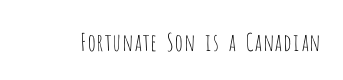
Only glyphs here, with clear space below each row. Notice how the stems are strictly vertical — no italics here. Between one letter and the next there's only the usual sliver of space. Is this a heavy cut? Hardly; it is regular or lighter.
